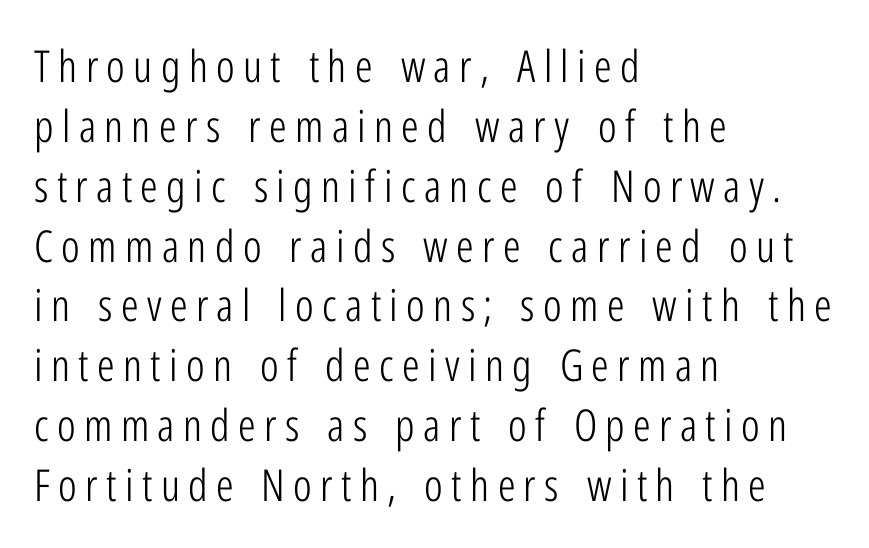
The image shows 44 px light, condensed sans-serif type, upright; set left-aligned, normal line spacing (1.36x), not underlined; low stroke contrast and a medium x-height.
